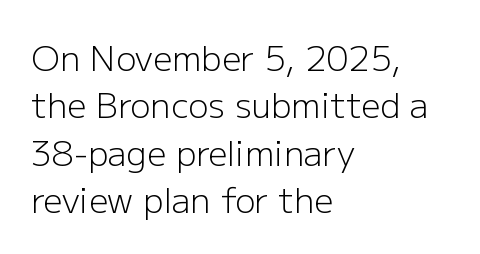
Is there much room between lines? A standard amount, neither cramped nor airy. Is the block centered? No — it sits flush against the left margin. The tracking reads as untouched default to a designer's eye. The type family on display is of the sans-serif kind. This is the regular roman posture of the typeface.
